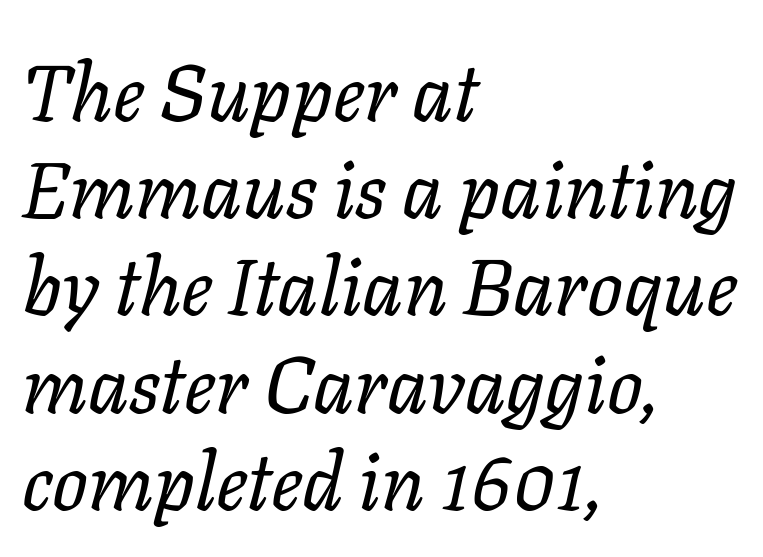
Q: Is the text bold? A: No.
Q: Is the text italic (slanted)? A: Yes, it leans right by about 11 degrees.
Q: Is the text underlined? A: No.
Q: How is the paragraph aligned? A: Left-aligned.
Q: Is the spacing between letters normal or unusually wide? A: Normal.
Q: Width (condensed, normal, or wide)? A: Normal.
Q: Stroke contrast? A: Low.
Q: x-height? A: Medium.
Q: Monospaced? A: No.
